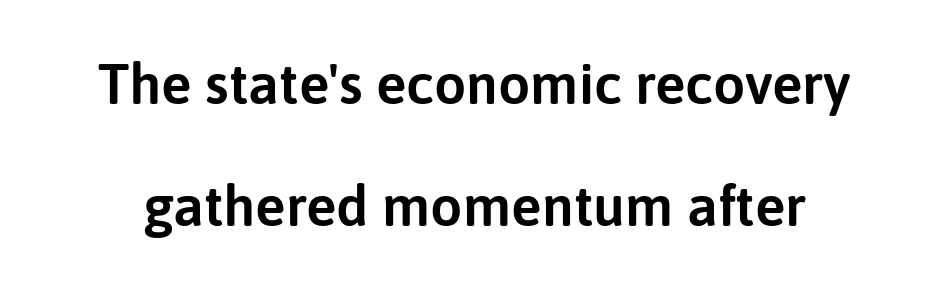
The image shows 57 px sans-serif type, upright; set loose line spacing (2.14x), normal letter spacing, not underlined; low stroke contrast and a medium x-height.
